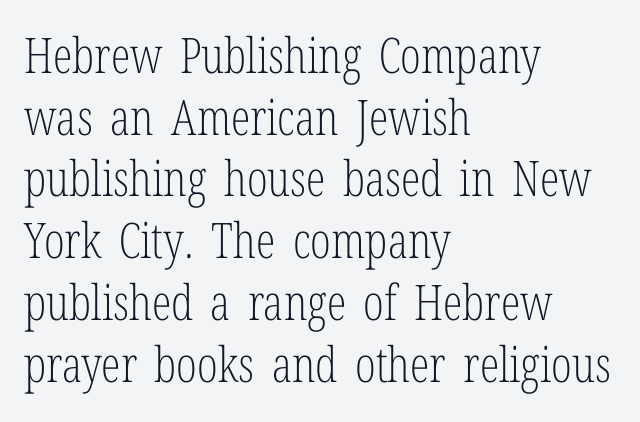
Q: Is the text bold? A: No.
Q: Is the text italic (slanted)? A: No, it is upright.
Q: Is the typeface a serif or a sans-serif typeface? A: Serif.
Q: Is the text underlined? A: No.
Q: How is the paragraph aligned? A: Left-aligned.
Q: Is the spacing between letters normal or unusually wide? A: Normal.
Q: Is the spacing between lines tight, normal or loose? A: Normal.
Q: Width (condensed, normal, or wide)? A: Condensed.
Q: Stroke contrast? A: Low.
Q: x-height? A: Medium.
Q: Monospaced? A: No.
